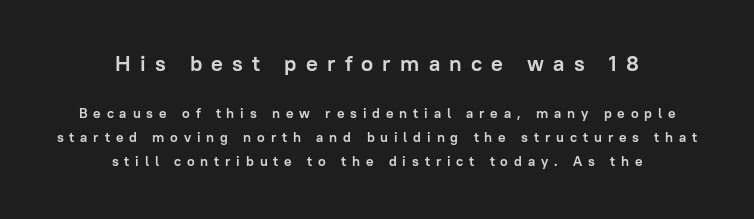
Q: Is the text bold? A: Yes.
Q: Is the text italic (slanted)? A: No, it is upright.
Q: Is the text underlined? A: No.
Q: How is the paragraph aligned? A: Centered.
Q: Is the spacing between letters normal or unusually wide? A: Unusually wide.
Q: Is the spacing between lines tight, normal or loose? A: Normal.
Q: Which block of text is set in a larger size, the first (top) or the second (bottom)? A: The first (top) one.
